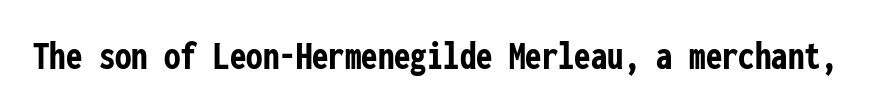
Q: Is the text bold? A: Yes.
Q: Is the text italic (slanted)? A: No, it is upright.
Q: Is the typeface a serif or a sans-serif typeface? A: Sans-serif.
Q: Is the text underlined? A: No.
Q: Is the spacing between letters normal or unusually wide? A: Normal.
Q: Width (condensed, normal, or wide)? A: Condensed.
Q: Stroke contrast? A: Low.
Q: x-height? A: Medium.
Q: Monospaced? A: Yes.
